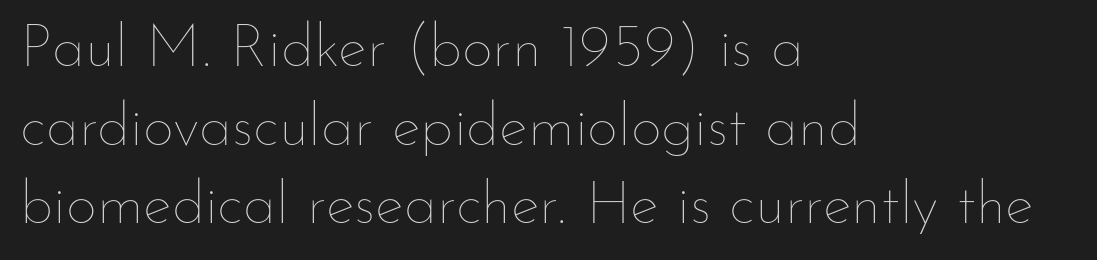
The image shows 61 px thin type, upright; set left-aligned, normal line spacing (1.29x), normal letter spacing, not underlined; low stroke contrast and a small x-height.
